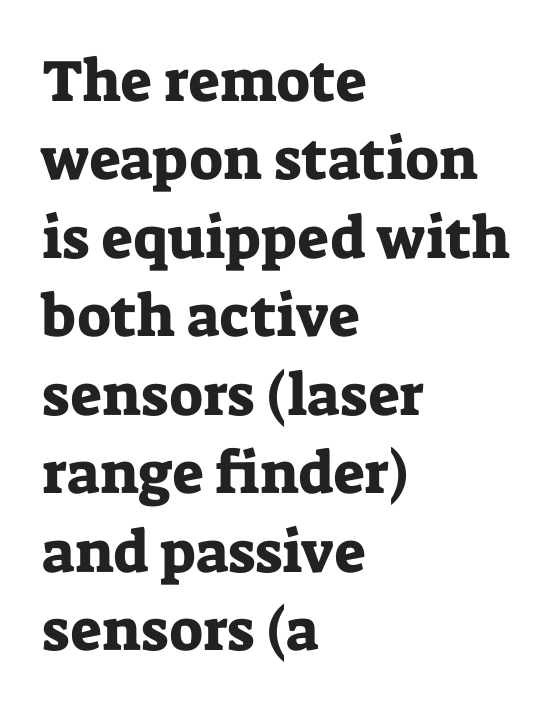
The image shows 59 px serif type, upright; set left-aligned, normal line spacing (1.33x), normal letter spacing, not underlined; low stroke contrast and a medium x-height.
